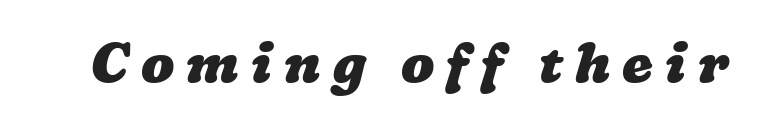
Q: Is the text bold? A: Yes.
Q: Is the text underlined? A: No.
Q: Is the spacing between letters normal or unusually wide? A: Unusually wide.
Q: Width (condensed, normal, or wide)? A: Wide.
Q: Stroke contrast? A: Low.
Q: x-height? A: Medium.
Q: Monospaced? A: No.
